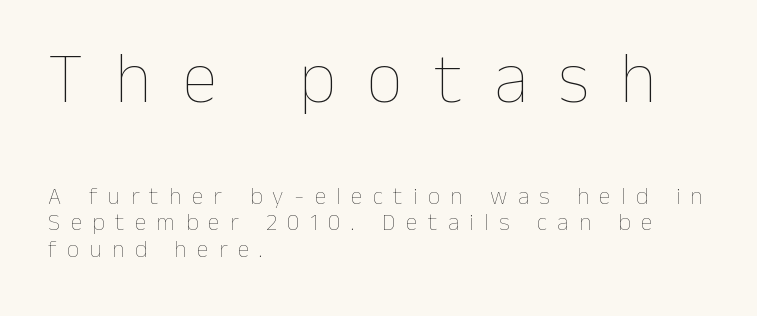
The image shows 72 px thin type, upright; set left-aligned, tight line spacing (1.11x), unusually wide letter spacing (+0.43 em), not underlined; the first (top) block is 3.0x larger; low stroke contrast and a medium x-height.
